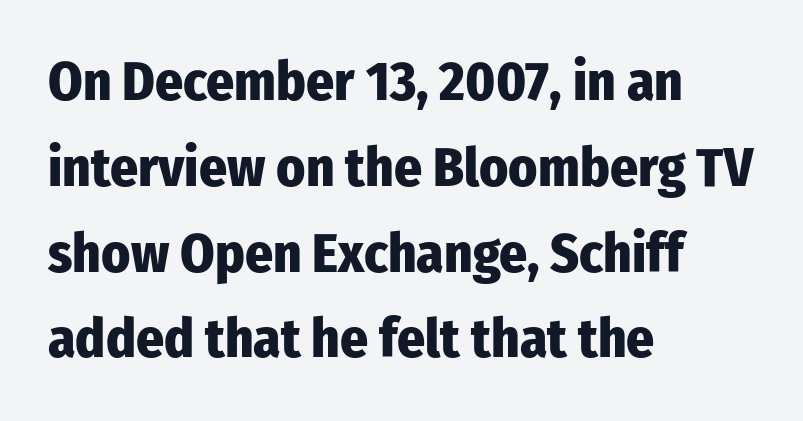
{"serif": "no", "italic": "no", "bold": "yes", "weight": "heavy", "width": "condensed", "stroke_contrast": "low", "x_height": "medium", "monospaced": "no", "underline": "no", "align": "left", "line_spacing": "normal", "line_spacing_ratio": 1.56, "letter_spacing": "normal", "letter_spacing_em": 0.0, "glyph_px": 55}
